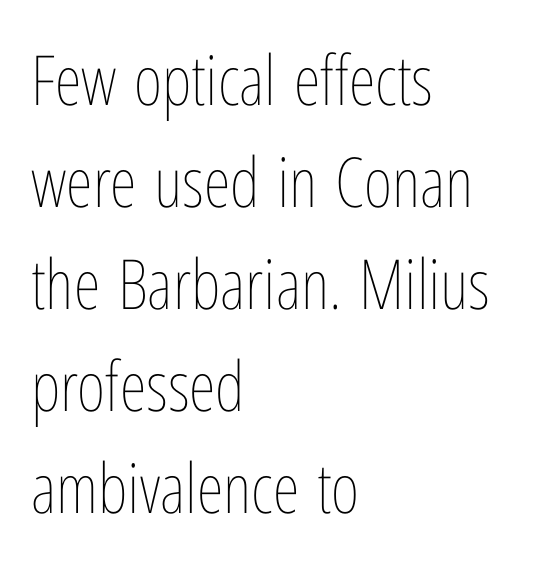
The image shows 69 px thin, condensed type, upright; set left-aligned, normal line spacing (1.48x), normal letter spacing, not underlined; low stroke contrast and a medium x-height.
